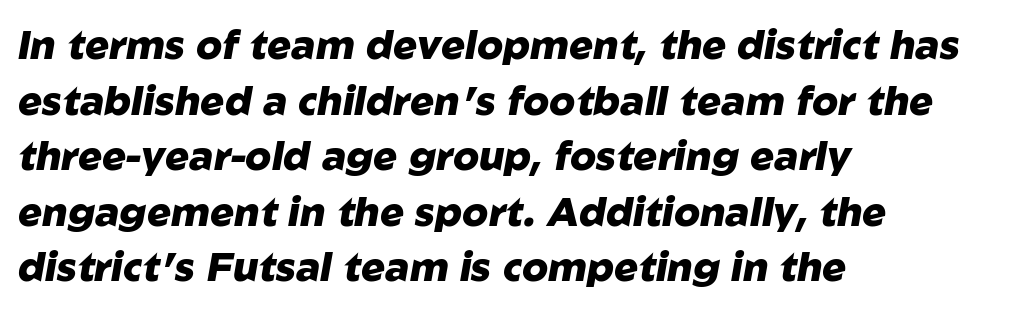
The image shows 40 px heavy type, italic (leaning right); set left-aligned, normal line spacing (1.39x), normal letter spacing, not underlined; low stroke contrast and a medium x-height.
